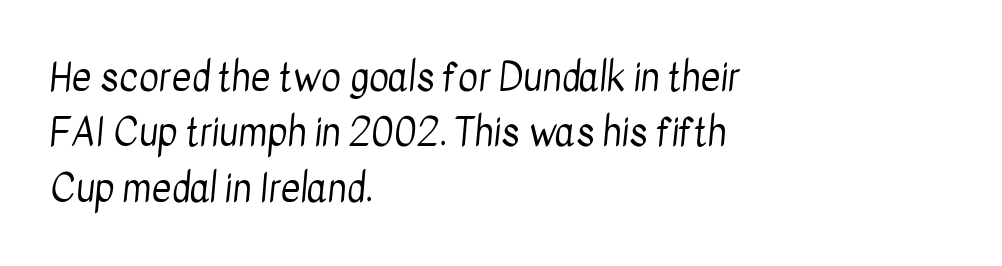
{"serif": "no", "bold": "no", "weight": "regular", "width": "condensed", "stroke_contrast": "low", "x_height": "medium", "monospaced": "no", "underline": "no", "align": "left", "line_spacing": "normal", "line_spacing_ratio": 1.46, "letter_spacing": "normal", "letter_spacing_em": 0.0, "glyph_px": 38}
